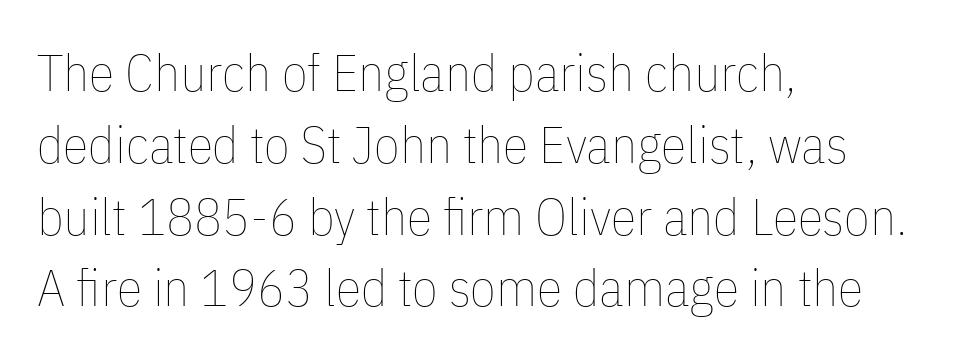
{"italic": "no", "bold": "no", "weight": "thin", "width": "condensed", "stroke_contrast": "low", "x_height": "medium", "monospaced": "no", "underline": "no", "align": "left", "line_spacing": "normal", "line_spacing_ratio": 1.38, "letter_spacing": "normal", "letter_spacing_em": 0.0, "glyph_px": 52}
